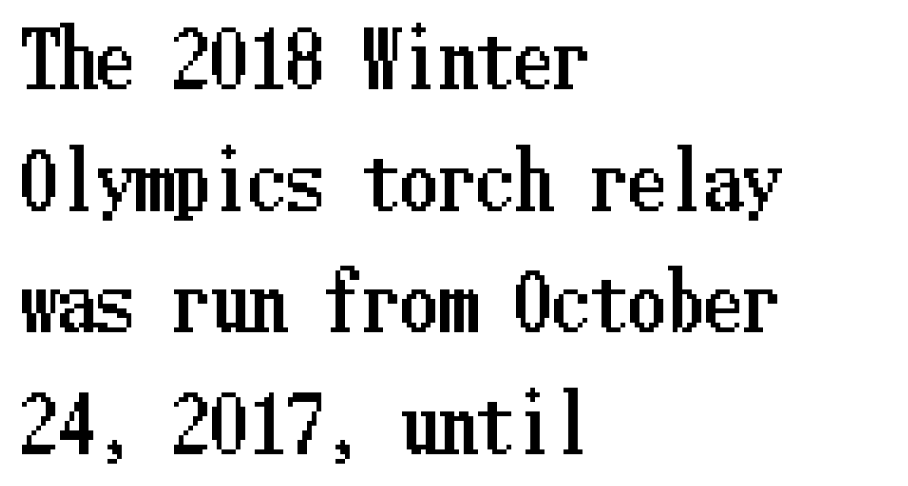
Q: Is the text italic (slanted)? A: No, it is upright.
Q: Is the text underlined? A: No.
Q: How is the paragraph aligned? A: Left-aligned.
Q: Is the spacing between letters normal or unusually wide? A: Normal.
Q: Is the spacing between lines tight, normal or loose? A: Normal.
Q: Width (condensed, normal, or wide)? A: Condensed.
Q: Stroke contrast? A: Low.
Q: x-height? A: Medium.
